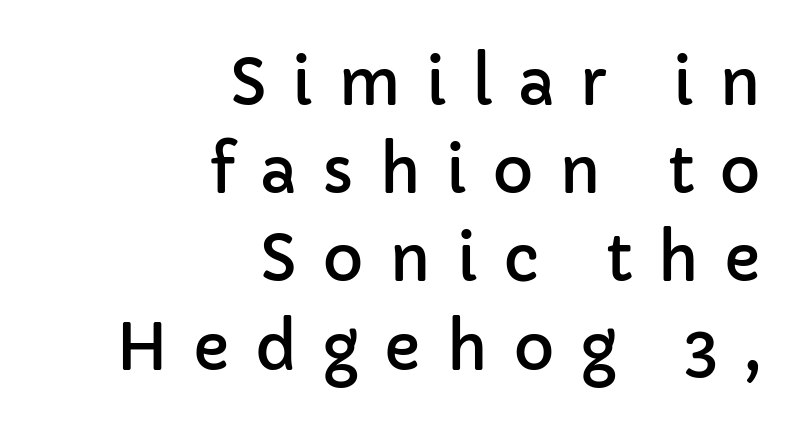
{"serif": "no", "italic": "no", "width": "normal", "stroke_contrast": "low", "x_height": "medium", "monospaced": "no", "underline": "no", "align": "right", "line_spacing": "normal", "line_spacing_ratio": 1.4, "letter_spacing": "wide", "letter_spacing_em": 0.4, "glyph_px": 63}
